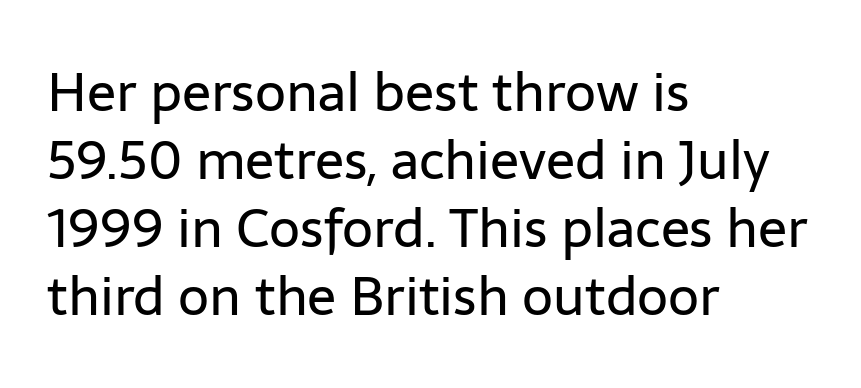
Characters remain perfectly vertical along every line. Glance below the letters and you will spot only blank space. The font is comparable to plain body text, perhaps lighter. The compositor pushed each line to the left boundary.
